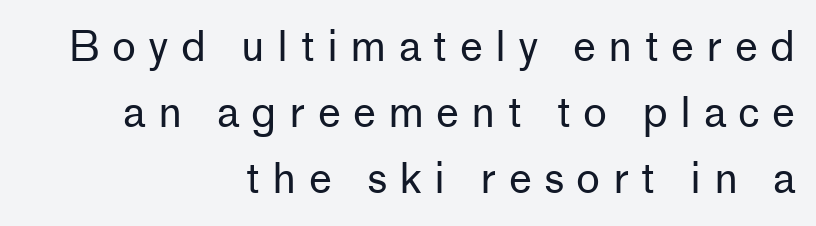
The image shows 41 px regular-weight sans-serif type, upright; set right-aligned, normal line spacing (1.61x), unusually wide letter spacing (+0.3 em), not underlined; low stroke contrast and a medium x-height.
